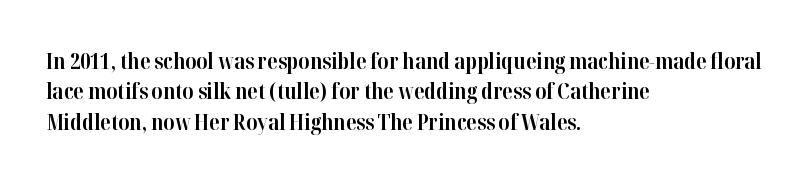
Notice how the stems are strictly vertical — no italics here. These words are printed bold, with thick strokes throughout. Leading: standard. You could call the tracking neutral — neither tight nor loose. The rendering anchors every line to the left-hand side. The words here are not underlined.
